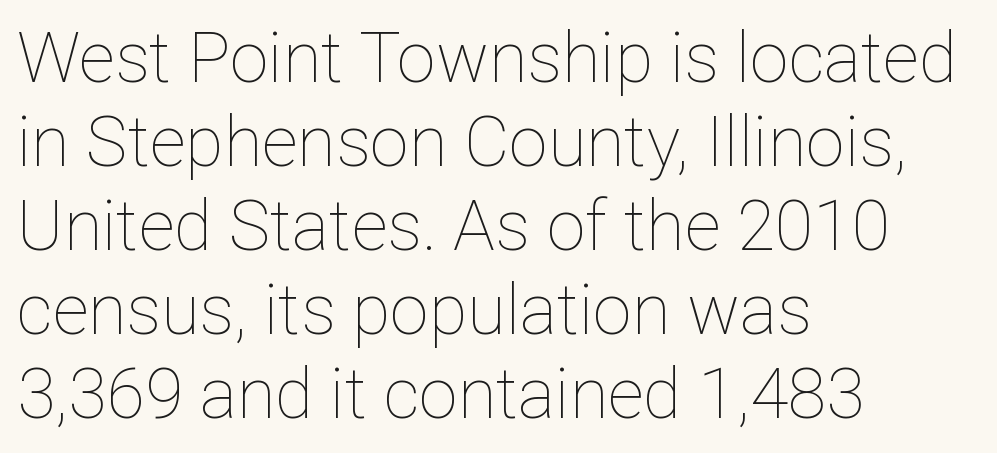
The line texture is even and compact thanks to regular tracking. Check the space under the baseline: it is left empty. Nothing heavy about these letters — not bold at all. Note the varied advance widths — an 'i' is clearly narrower than an 'm'. Horizontally, the lines are justified to the leading edge only. Is there any slant? The stems are plumb.
